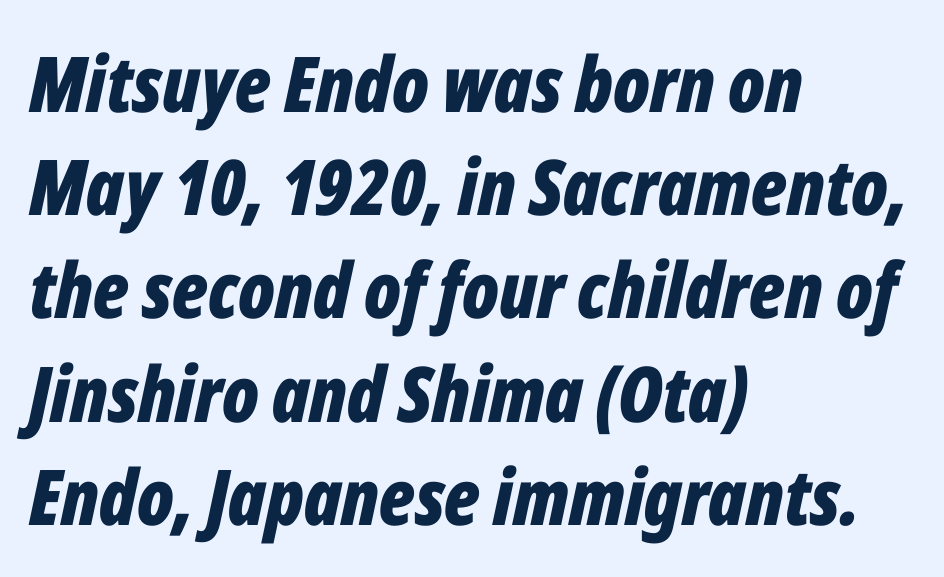
Q: Is the text bold? A: Yes.
Q: Is the text italic (slanted)? A: Yes, it leans right by about 12 degrees.
Q: Is the text underlined? A: No.
Q: How is the paragraph aligned? A: Left-aligned.
Q: Is the spacing between letters normal or unusually wide? A: Normal.
Q: Is the spacing between lines tight, normal or loose? A: Normal.
Q: Width (condensed, normal, or wide)? A: Condensed.
Q: Stroke contrast? A: Low.
Q: x-height? A: Medium.
Q: Monospaced? A: No.
